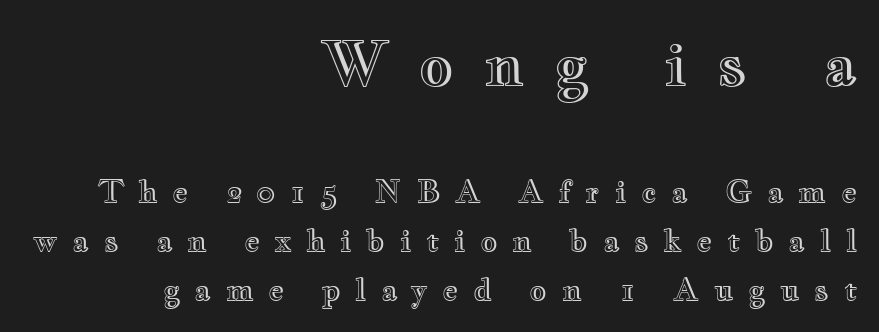
{"italic": "no", "width": "wide", "x_height": "small", "monospaced": "no", "underline": "no", "align": "right", "line_spacing": "normal", "line_spacing_ratio": 1.64, "letter_spacing": "wide", "letter_spacing_em": 0.49, "larger_block": "first", "size_ratio": 2.03, "glyph_px": 61}
